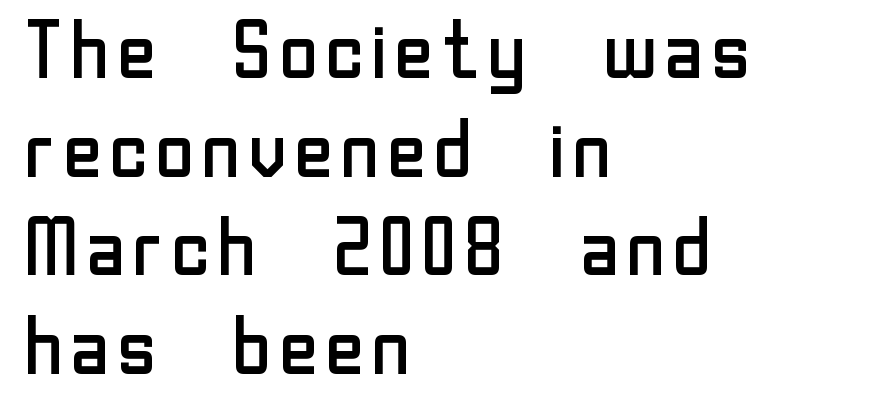
Italic? Not at all — the glyphs are vertical. Underline: absent. One glance says typical: line gaps are just what's usual. These glyphs show unthickened strokes, regular width or finer. Each letter's strokes conclude bluntly, with no projecting serifs.
